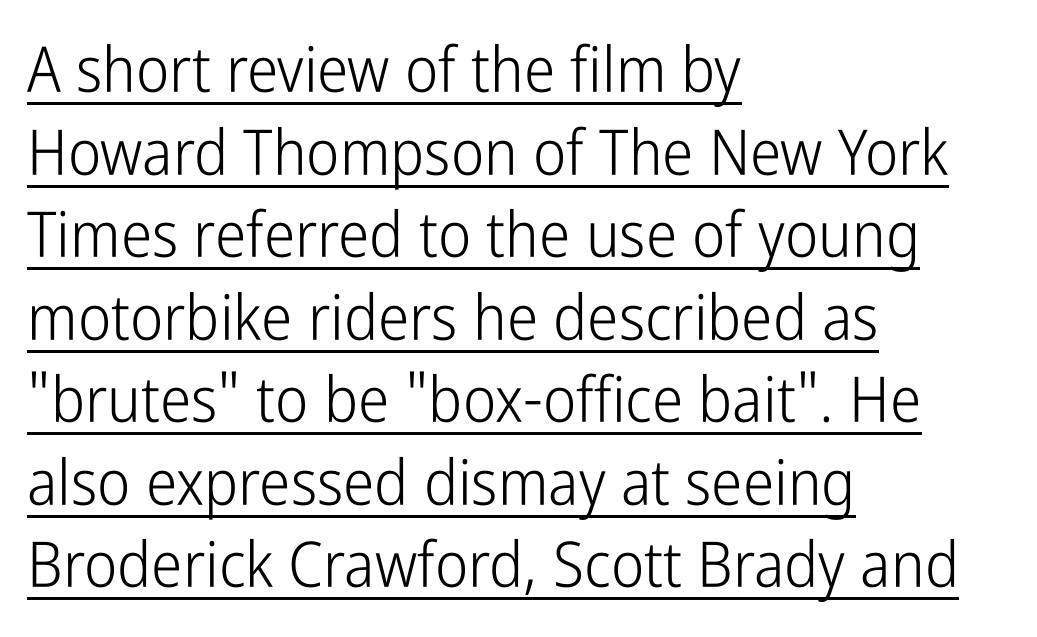
On a weight scale, this lands at 450 or below. These lines are set flush left with a ragged right edge. The typesetter has applied underlining to the passage shown. Is there any slant? The stems are plumb. Grotesque or geometric, the face here clearly has no serifs.
